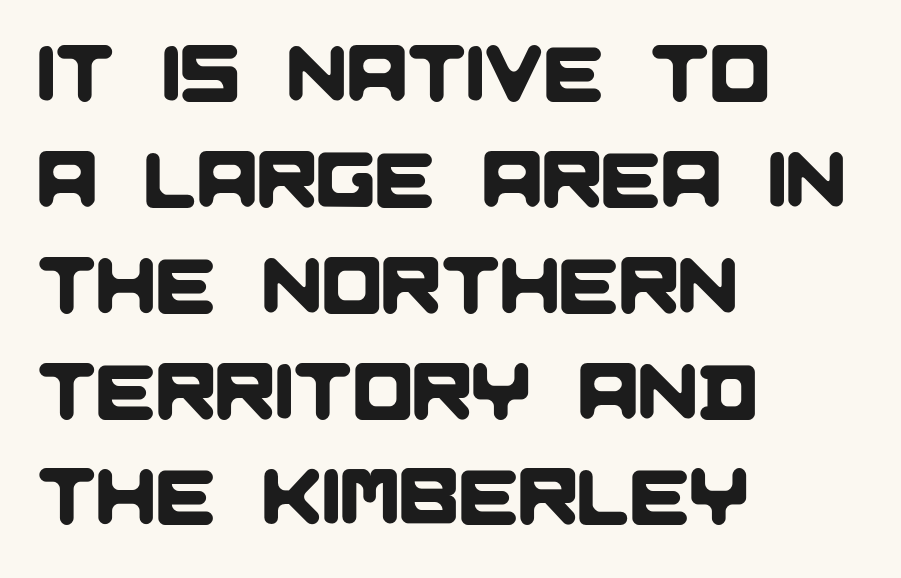
Underlining? Definitely not there. Is there much room between lines? A standard amount, neither cramped nor airy. These lines are composed in type without serifs. Compared with a centered layout, this one pins lines to the left instead. Proportional: the letters do not fall into vertical columns. How are the letters spaced? Ordinarily, with no added tracking.
